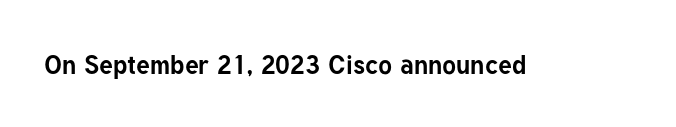
The image shows 26 px bold type, upright; set normal letter spacing, not underlined.
